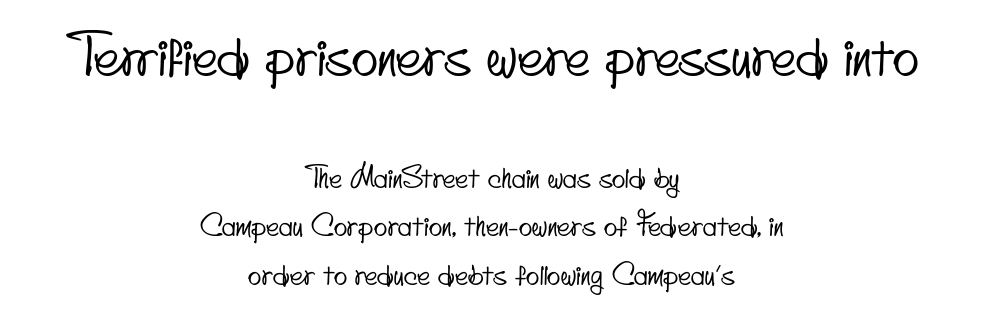
The image shows 55 px condensed sans-serif type; set centered, line spacing 1.74x, normal letter spacing, not underlined; the first (top) block is 1.96x larger; low stroke contrast and a small x-height.
